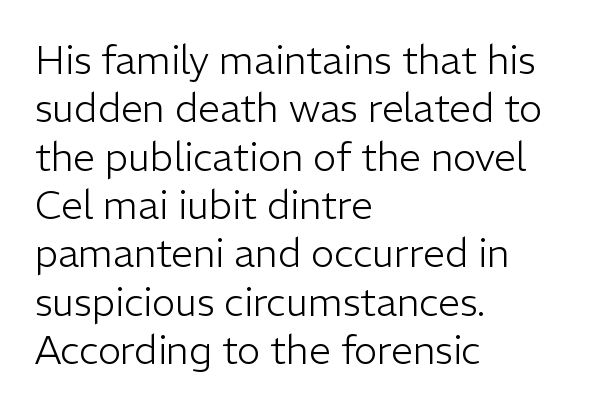
{"serif": "no", "italic": "no", "bold": "no", "weight": "light", "width": "normal", "stroke_contrast": "low", "x_height": "medium", "monospaced": "no", "underline": "no", "align": "left", "line_spacing_ratio": 1.24, "letter_spacing": "normal", "letter_spacing_em": 0.0, "glyph_px": 39}
